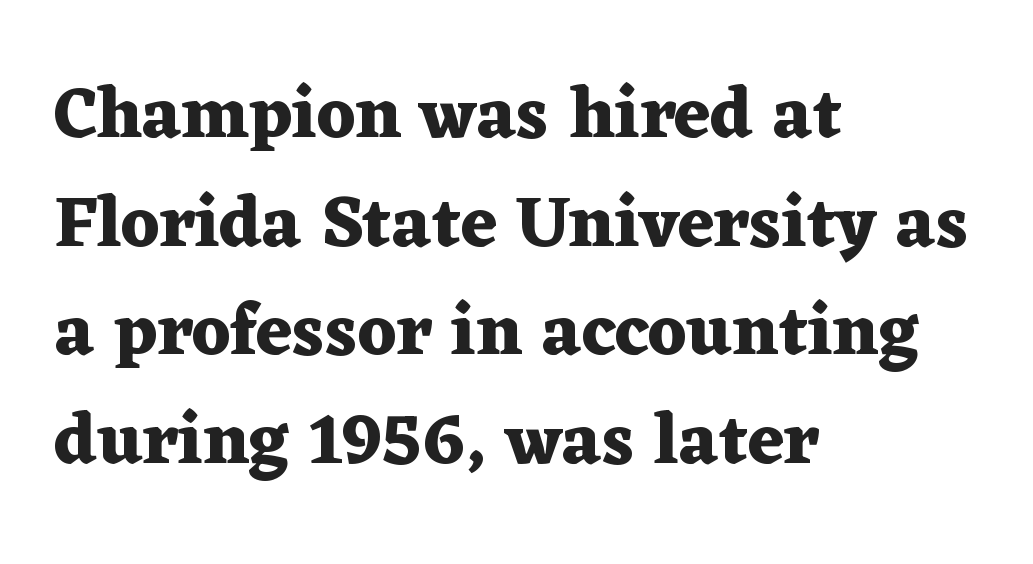
Only glyphs here, with clear space below each row. A typesetter would mark this as roman, not italic. Teacher's note: observe the even left margin — that is flush-left alignment. Looks like regular typesetting: each glyph gets only the width it needs. Students, note that the glyphs here touch the page at normal intervals. The designer went with a serif here, giving each stem small feet.
